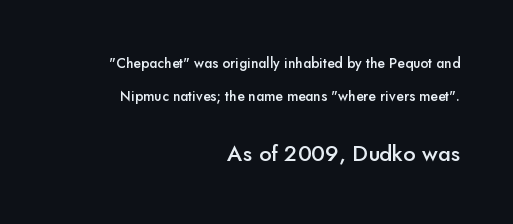
Caption: upper text group reduced, lower text group enlarged. Check under the words: just untouched page. As a designer I'd log this as weight 600, semibold. The paragraph shown leans on its right margin.
